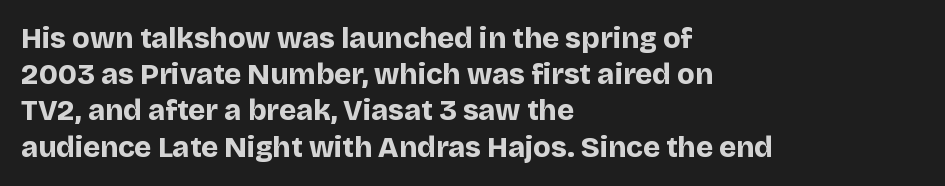
The image shows 29 px bold sans-serif type, upright; set left-aligned, normal line spacing (1.25x), normal letter spacing, not underlined; low stroke contrast and a large x-height.
